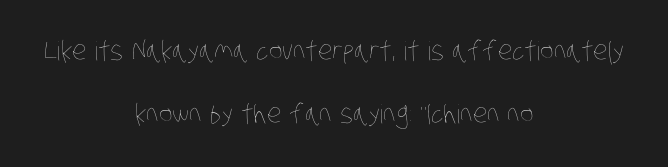
Q: Is the text bold? A: No.
Q: Is the text underlined? A: No.
Q: How is the paragraph aligned? A: Centered.
Q: Is the spacing between letters normal or unusually wide? A: Normal.
Q: Is the spacing between lines tight, normal or loose? A: Loose.
